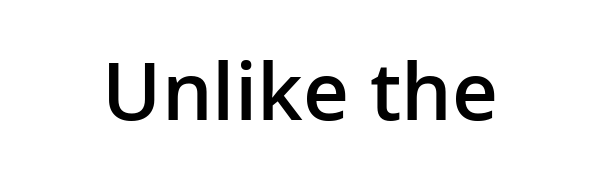
{"serif": "no", "italic": "no", "bold": "semi", "weight": "semibold", "width": "normal", "stroke_contrast": "low", "x_height": "medium", "monospaced": "no", "underline": "no", "letter_spacing": "normal", "letter_spacing_em": 0.0, "glyph_px": 80}
